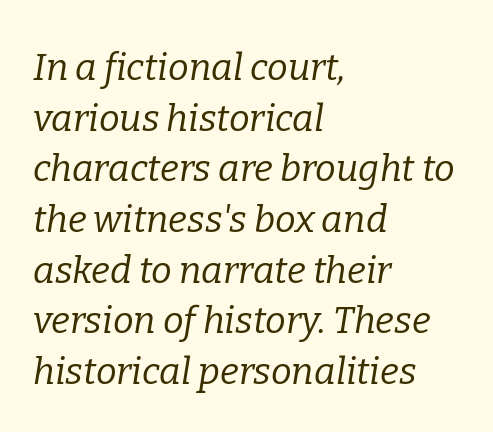
Q: Is the text bold? A: No.
Q: Is the text italic (slanted)? A: Yes, it leans right by about 9 degrees.
Q: Is the typeface a serif or a sans-serif typeface? A: Serif.
Q: Is the text underlined? A: No.
Q: How is the paragraph aligned? A: Left-aligned.
Q: Is the spacing between letters normal or unusually wide? A: Normal.
Q: Is the spacing between lines tight, normal or loose? A: Normal.
Q: Width (condensed, normal, or wide)? A: Normal.
Q: Stroke contrast? A: Low.
Q: x-height? A: Medium.
Q: Monospaced? A: No.
